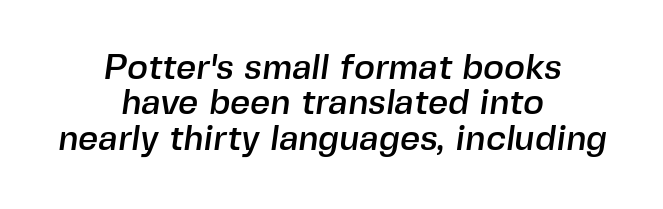
Each row of text sits above clean, open space. These lines are composed in type without serifs. Casual observation: everything's sitting right in the middle. Here the designer chose a conventional face with non-uniform glyph widths. If you measured baseline to baseline, you'd find a short distance.
